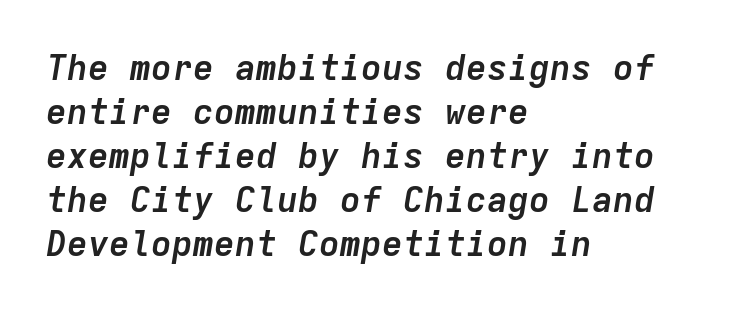
Q: Is the text bold? A: Yes.
Q: Is the text italic (slanted)? A: Yes, it leans right by about 9 degrees.
Q: Is the text underlined? A: No.
Q: How is the paragraph aligned? A: Left-aligned.
Q: Is the spacing between letters normal or unusually wide? A: Normal.
Q: Is the spacing between lines tight, normal or loose? A: Normal.
Q: Width (condensed, normal, or wide)? A: Normal.
Q: Stroke contrast? A: Low.
Q: x-height? A: Medium.
Q: Monospaced? A: Yes.
